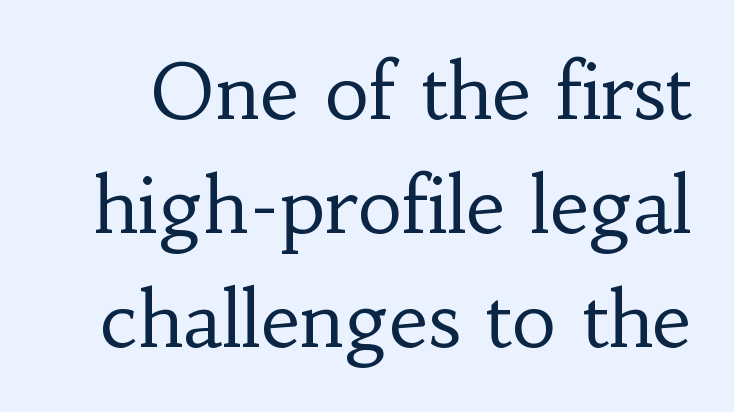
Q: Is the text bold? A: No.
Q: Is the text italic (slanted)? A: No, it is upright.
Q: Is the typeface a serif or a sans-serif typeface? A: Serif.
Q: Is the text underlined? A: No.
Q: Is the spacing between letters normal or unusually wide? A: Normal.
Q: Is the spacing between lines tight, normal or loose? A: Normal.
Q: Width (condensed, normal, or wide)? A: Normal.
Q: Stroke contrast? A: Low.
Q: x-height? A: Small.
Q: Monospaced? A: No.
